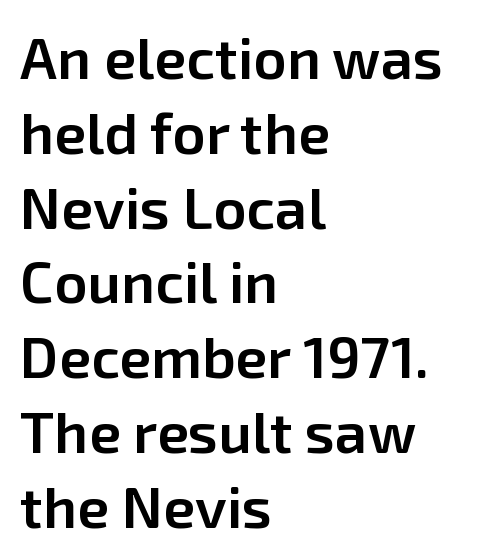
The image shows 58 px semibold sans-serif type, upright; set left-aligned, normal line spacing (1.29x), normal letter spacing, not underlined; low stroke contrast and a medium x-height.
